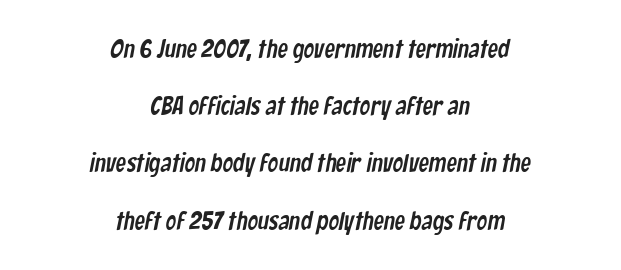
{"underline": "no", "align": "center", "line_spacing": "loose", "line_spacing_ratio": 2.2, "letter_spacing": "normal", "letter_spacing_em": 0.0, "glyph_px": 26}
